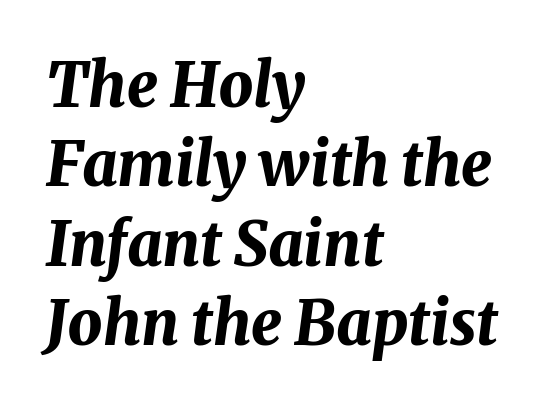
{"italic": "yes", "lean": "right", "slant_degrees": 8, "bold": "yes", "weight": "bold", "width": "normal", "stroke_contrast": "medium", "x_height": "medium", "monospaced": "no", "underline": "no", "align": "left", "line_spacing": "normal", "line_spacing_ratio": 1.3, "letter_spacing": "normal", "letter_spacing_em": 0.0, "glyph_px": 61}
